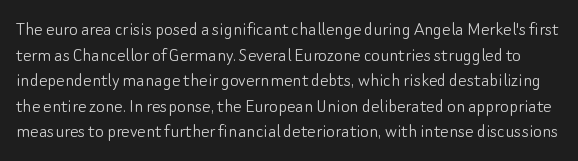
Q: Is the text bold? A: No.
Q: Is the text italic (slanted)? A: No, it is upright.
Q: Is the text underlined? A: No.
Q: Is the spacing between letters normal or unusually wide? A: Normal.
